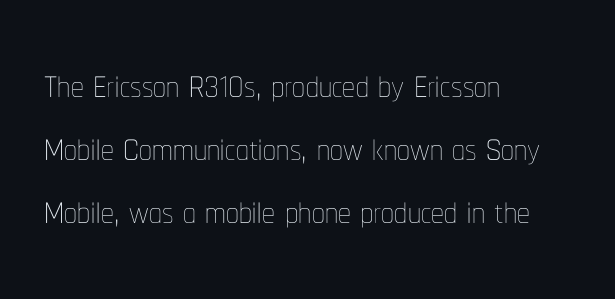
The image shows 51 px thin, condensed type, upright; set left-aligned, line spacing 1.24x, normal letter spacing, not underlined; low stroke contrast and a medium x-height.
